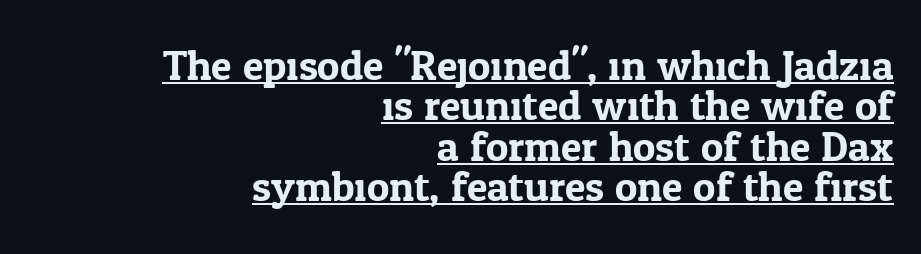
{"serif": "yes", "italic": "no", "width": "normal", "stroke_contrast": "low", "x_height": "medium", "monospaced": "no", "underline": "yes", "align": "right", "line_spacing": "tight", "line_spacing_ratio": 0.96, "letter_spacing": "normal", "letter_spacing_em": 0.0, "glyph_px": 42}
